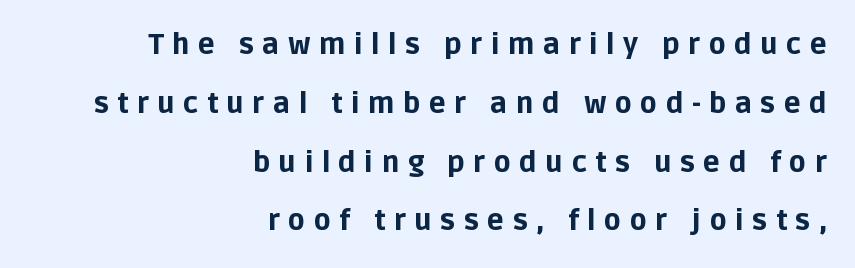
{"serif": "no", "italic": "no", "bold": "yes", "weight": "bold", "width": "normal", "stroke_contrast": "low", "x_height": "large", "monospaced": "no", "underline": "no", "align": "right", "line_spacing": "loose", "line_spacing_ratio": 2.1, "letter_spacing": "wide", "letter_spacing_em": 0.3, "glyph_px": 28}
